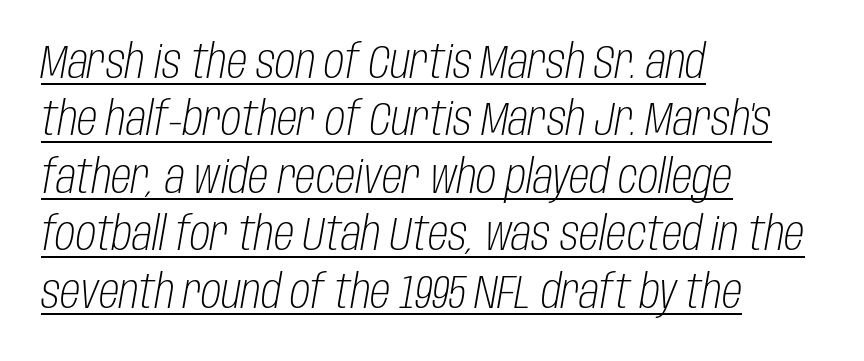
Q: Is the text bold? A: No.
Q: Is the text italic (slanted)? A: Yes, it leans right by about 10 degrees.
Q: Is the text underlined? A: Yes.
Q: How is the paragraph aligned? A: Left-aligned.
Q: Is the spacing between letters normal or unusually wide? A: Normal.
Q: Is the spacing between lines tight, normal or loose? A: Normal.
Q: Width (condensed, normal, or wide)? A: Condensed.
Q: Stroke contrast? A: Low.
Q: x-height? A: Large.
Q: Monospaced? A: No.
